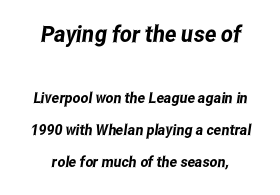
{"underline": "no", "line_spacing": "loose", "line_spacing_ratio": 2.12, "letter_spacing": "normal", "letter_spacing_em": 0.0, "larger_block": "first", "size_ratio": 1.53, "glyph_px": 23}
